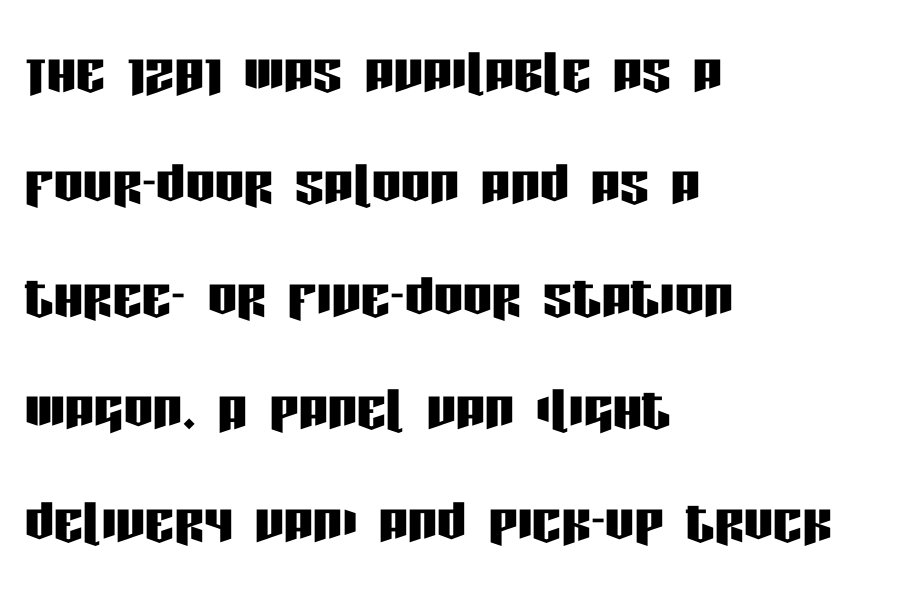
{"serif": "no", "italic": "no", "width": "condensed", "stroke_contrast": "low", "x_height": "large", "monospaced": "no", "underline": "no", "align": "left", "line_spacing": "normal", "line_spacing_ratio": 1.54, "letter_spacing": "normal", "letter_spacing_em": 0.0, "glyph_px": 73}
